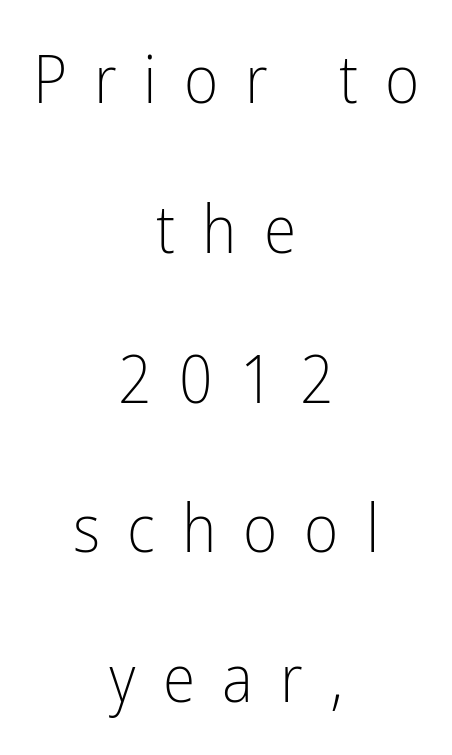
{"serif": "no", "italic": "no", "bold": "no", "weight": "light", "width": "condensed", "stroke_contrast": "low", "x_height": "medium", "monospaced": "no", "underline": "no", "align": "center", "line_spacing": "loose", "line_spacing_ratio": 2.27, "letter_spacing": "wide", "letter_spacing_em": 0.41, "glyph_px": 66}
